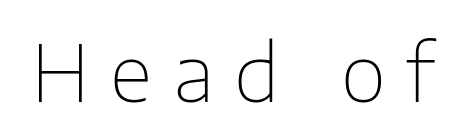
Regarding serifs, this sample does without them. Tracking here is generous; glyphs stand well apart from one another. The face used here is proportionally spaced, like ordinary book or web type. Designer's note — italics off, roman on. The string is rendered with underlining switched off.
